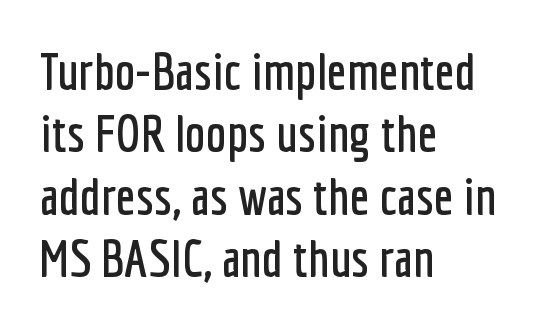
{"serif": "no", "italic": "no", "width": "condensed", "stroke_contrast": "low", "x_height": "medium", "monospaced": "no", "underline": "no", "align": "left", "line_spacing_ratio": 1.2, "letter_spacing": "normal", "letter_spacing_em": 0.0, "glyph_px": 52}
